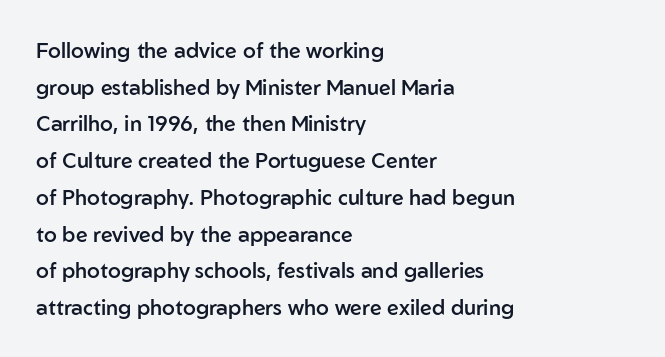
{"italic": "no", "bold": "semi", "underline": "no", "align": "left", "line_spacing_ratio": 1.75, "letter_spacing": "normal", "letter_spacing_em": 0.0, "glyph_px": 21}
